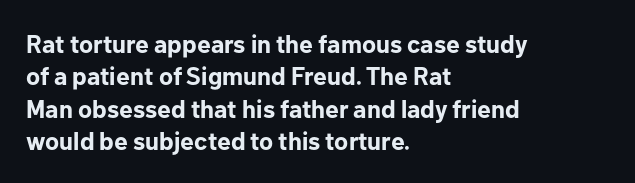
Q: Is the text bold? A: Yes.
Q: Is the text italic (slanted)? A: No, it is upright.
Q: Is the text underlined? A: No.
Q: How is the paragraph aligned? A: Left-aligned.
Q: Is the spacing between letters normal or unusually wide? A: Normal.
Q: Is the spacing between lines tight, normal or loose? A: Normal.
